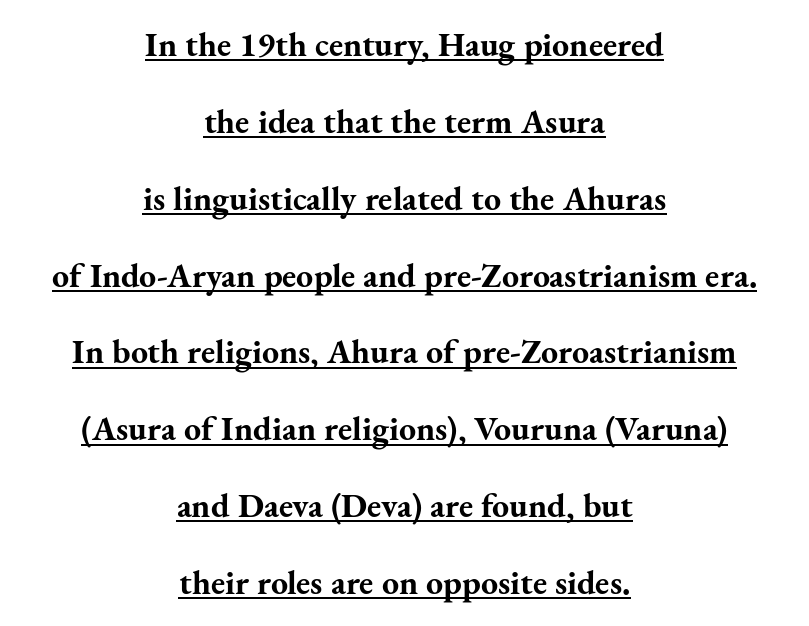
This sample uses plain, unmodified letter spacing. Typographically, this falls in the serif category. Casual observation: everything's sitting right in the middle. The designer dialed line spacing up above the default. Every letter is thick-stroked: bold, no question. The rendering uses natural spacing where letterforms have individual widths.
